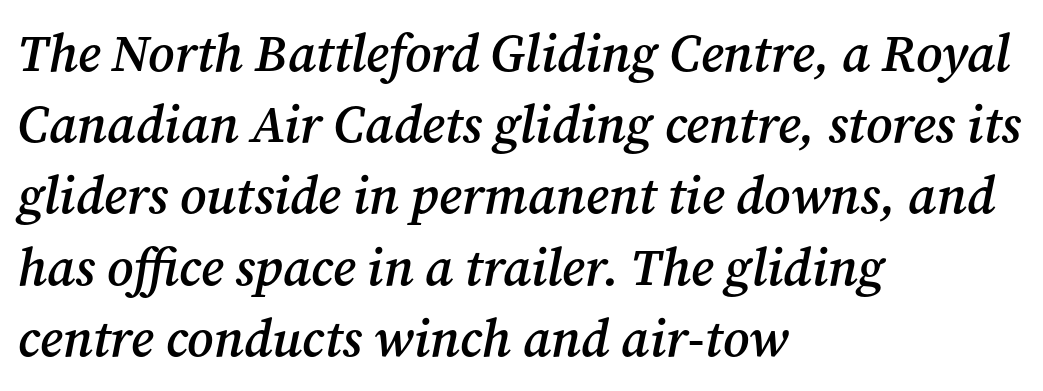
Q: Is the text bold? A: Semi-bold.
Q: Is the text italic (slanted)? A: Yes, it leans right by about 12 degrees.
Q: Is the typeface a serif or a sans-serif typeface? A: Serif.
Q: Is the text underlined? A: No.
Q: How is the paragraph aligned? A: Left-aligned.
Q: Is the spacing between letters normal or unusually wide? A: Normal.
Q: Is the spacing between lines tight, normal or loose? A: Normal.
Q: Width (condensed, normal, or wide)? A: Normal.
Q: Stroke contrast? A: Medium.
Q: x-height? A: Medium.
Q: Monospaced? A: No.
